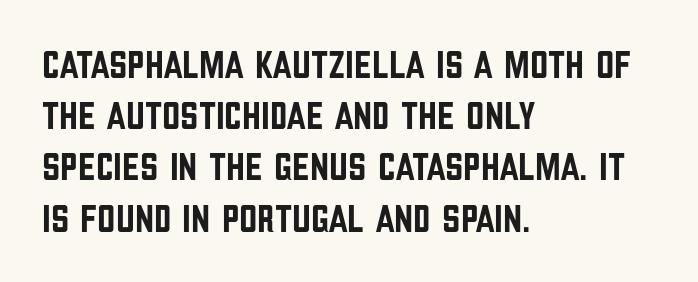
The image shows 40 px condensed sans-serif type, upright; set left-aligned, normal line spacing (1.28x), normal letter spacing, not underlined; low stroke contrast and a large x-height.
